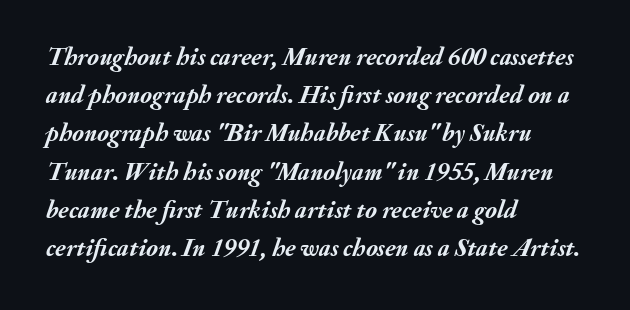
The image shows 25 px bold type, italic (leaning right); set left-aligned, normal line spacing (1.53x), normal letter spacing, not underlined.
